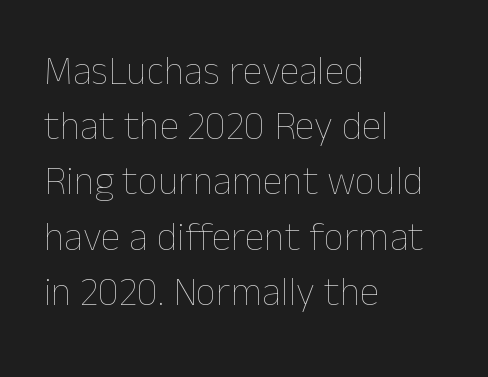
Q: Is the text bold? A: No.
Q: Is the text italic (slanted)? A: No, it is upright.
Q: Is the text underlined? A: No.
Q: How is the paragraph aligned? A: Left-aligned.
Q: Is the spacing between letters normal or unusually wide? A: Normal.
Q: Is the spacing between lines tight, normal or loose? A: Normal.
Q: Width (condensed, normal, or wide)? A: Normal.
Q: Stroke contrast? A: Low.
Q: x-height? A: Medium.
Q: Monospaced? A: No.
